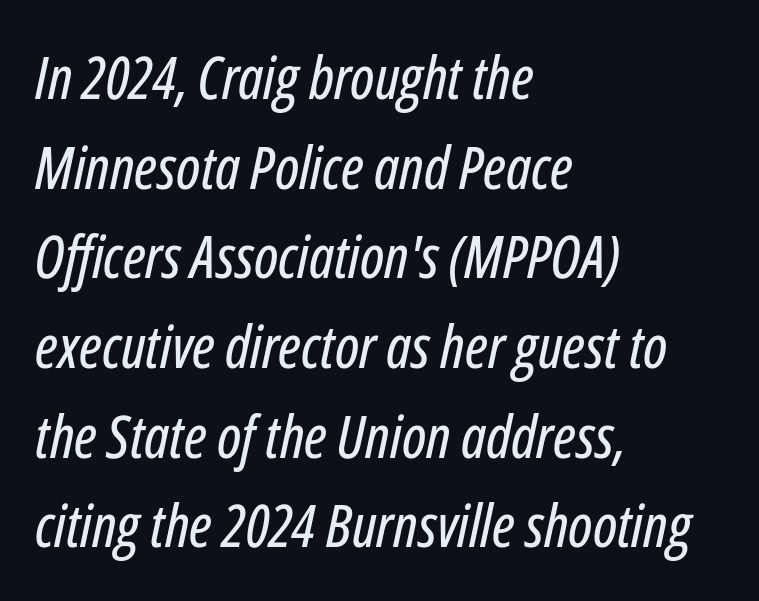
Would a proofreader flag this as italicized? Yes. Does extra space separate the letters? No, they use regular spacing. The paragraph has a hard left edge and a soft right edge. The block of text has a typical density, with ordinary space between rows.
